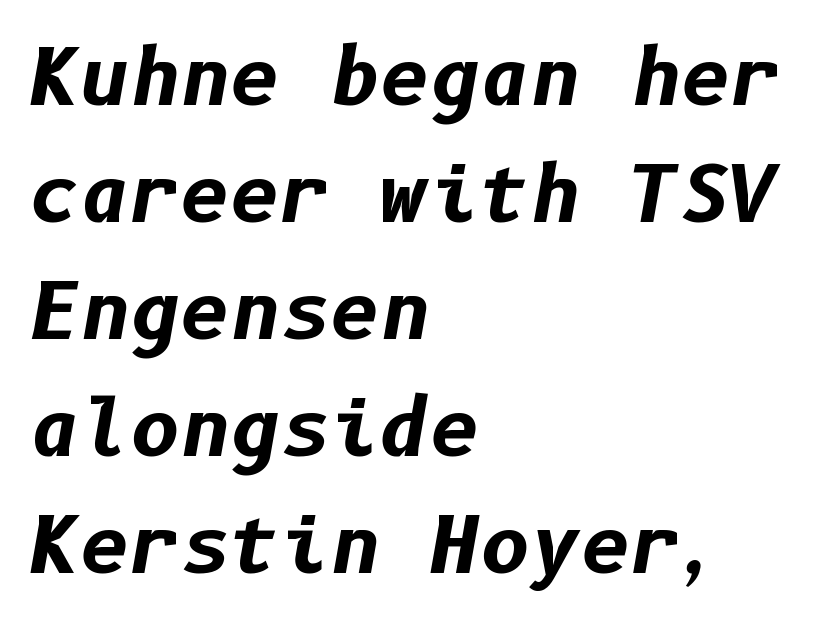
The image shows 77 px bold type, italic (leaning right); set left-aligned, normal line spacing (1.52x), normal letter spacing, not underlined; low stroke contrast and a medium x-height.
